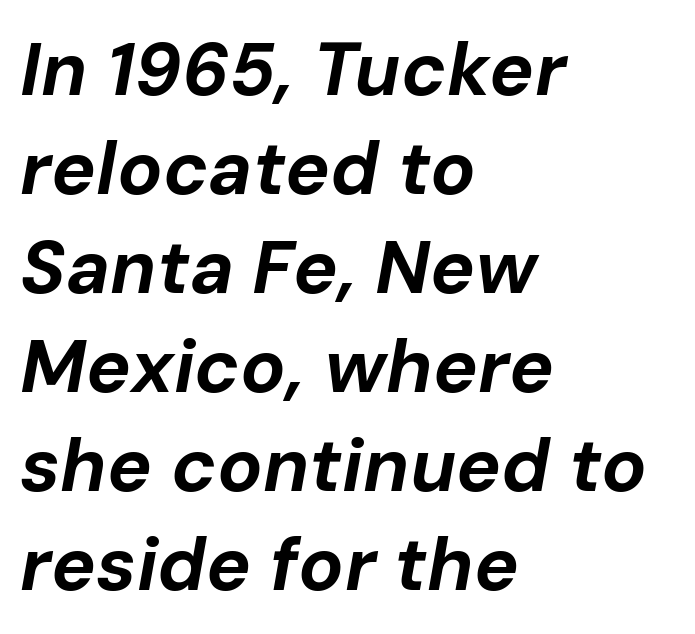
{"italic": "yes", "lean": "right", "slant_degrees": 10, "bold": "yes", "weight": "bold", "width": "normal", "stroke_contrast": "low", "x_height": "medium", "monospaced": "no", "underline": "no", "align": "left", "line_spacing": "normal", "line_spacing_ratio": 1.32, "letter_spacing": "normal", "letter_spacing_em": 0.0, "glyph_px": 75}
